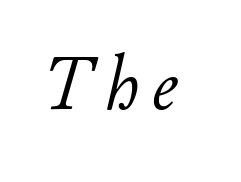
The passage shown is typed in a proportional face where columns would drift. Each stroke keeps to a modest, everyday thickness or less. A typesetter would mark this as italic. The space beneath each line is pristine and unruled.
